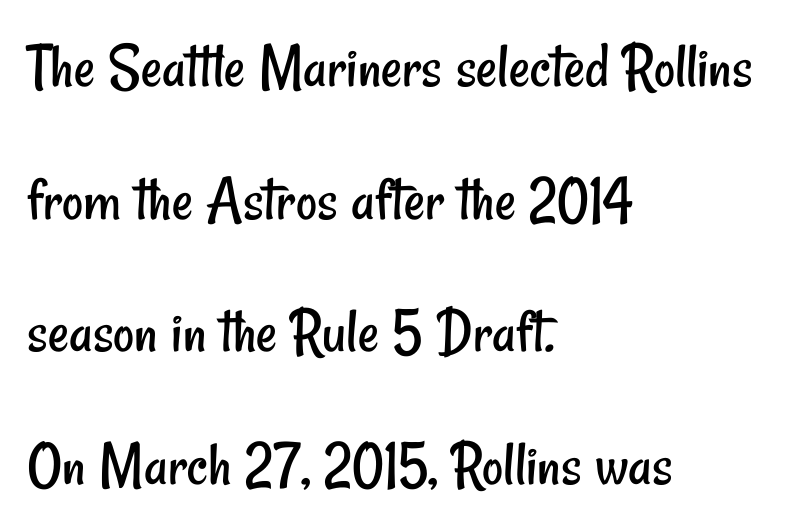
Letter spacing: default. These lines are rendered in a variable-pitch font. Horizontal bands of white between lines are thick stripes. Weight class: somewhere from thin through regular.
